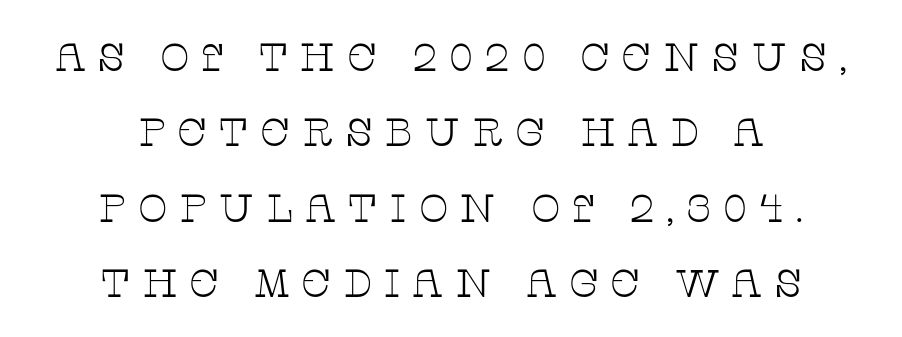
Q: Is the text bold? A: No.
Q: Is the text italic (slanted)? A: No, it is upright.
Q: Is the typeface a serif or a sans-serif typeface? A: Serif.
Q: Is the text underlined? A: No.
Q: How is the paragraph aligned? A: Centered.
Q: Is the spacing between letters normal or unusually wide? A: Unusually wide.
Q: Is the spacing between lines tight, normal or loose? A: Loose.
Q: Width (condensed, normal, or wide)? A: Wide.
Q: Stroke contrast? A: Low.
Q: x-height? A: Large.
Q: Monospaced? A: No.
